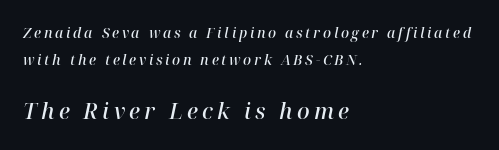
Q: Is the text bold? A: Semi-bold.
Q: Is the text italic (slanted)? A: Yes, it leans right by about 12 degrees.
Q: Is the text underlined? A: No.
Q: How is the paragraph aligned? A: Left-aligned.
Q: Is the spacing between lines tight, normal or loose? A: Loose.
Q: Which block of text is set in a larger size, the first (top) or the second (bottom)? A: The second (bottom) one.
